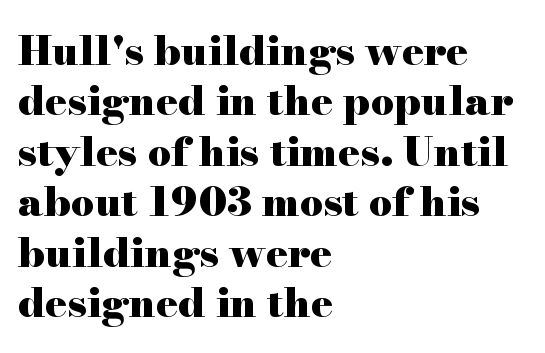
The paragraph has a hard left edge and a soft right edge. Letterform terminals end in serifs throughout the passage. These lines carry a lot of weight — the face is fully bold. Students, note that the glyphs here touch the page at normal intervals.
